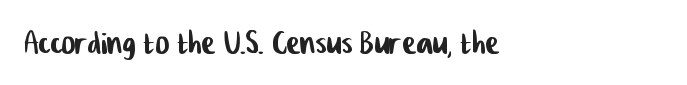
The image shows 42 px condensed sans-serif type; set left-aligned, normal letter spacing, not underlined; low stroke contrast and a medium x-height.
